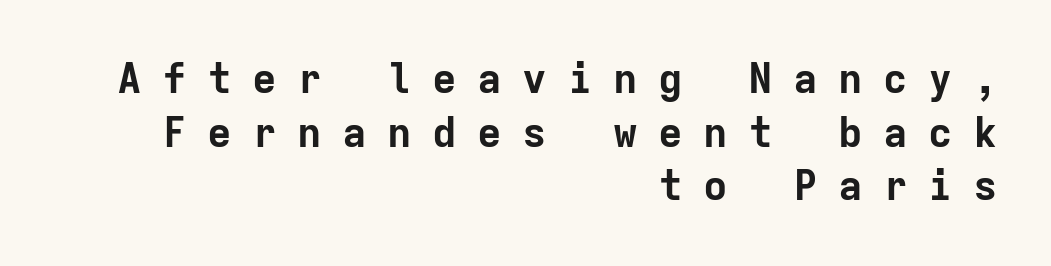
{"serif": "no", "italic": "no", "bold": "yes", "weight": "bold", "width": "normal", "stroke_contrast": "low", "x_height": "medium", "monospaced": "yes", "underline": "no", "align": "right", "line_spacing": "normal", "line_spacing_ratio": 1.31, "letter_spacing": "wide", "letter_spacing_em": 0.5, "glyph_px": 41}
